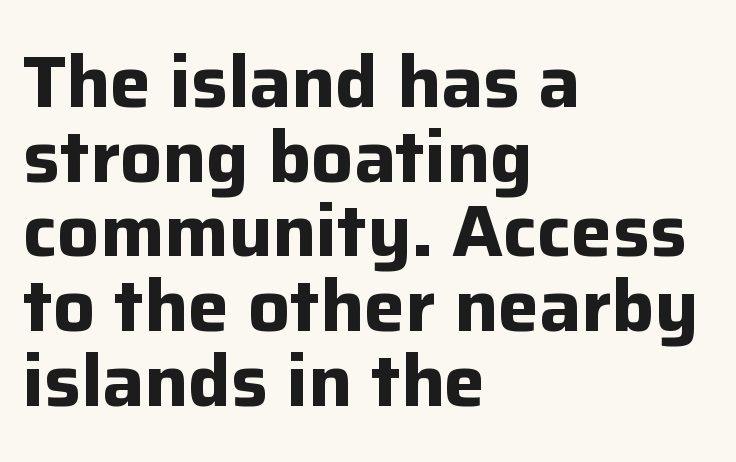
{"serif": "no", "italic": "no", "bold": "yes", "weight": "bold", "width": "normal", "stroke_contrast": "low", "x_height": "medium", "monospaced": "no", "underline": "no", "align": "left", "line_spacing": "tight", "line_spacing_ratio": 1.01, "letter_spacing": "normal", "letter_spacing_em": 0.0, "glyph_px": 74}
